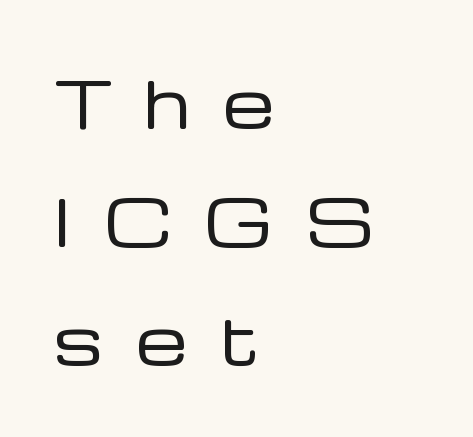
Q: Is the text bold? A: No.
Q: Is the text italic (slanted)? A: No, it is upright.
Q: Is the typeface a serif or a sans-serif typeface? A: Sans-serif.
Q: Is the text underlined? A: No.
Q: How is the paragraph aligned? A: Left-aligned.
Q: Is the spacing between letters normal or unusually wide? A: Unusually wide.
Q: Width (condensed, normal, or wide)? A: Normal.
Q: Stroke contrast? A: Low.
Q: x-height? A: Medium.
Q: Monospaced? A: No.
